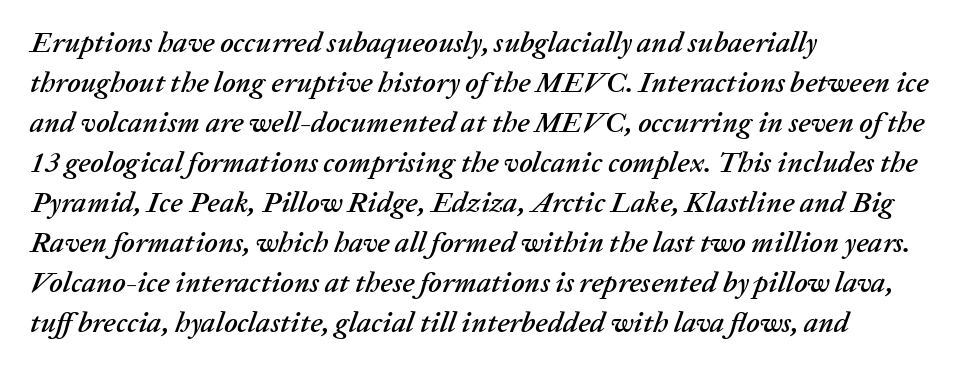
Q: Is the text italic (slanted)? A: Yes, it leans right by about 20 degrees.
Q: Is the text underlined? A: No.
Q: How is the paragraph aligned? A: Left-aligned.
Q: Is the spacing between letters normal or unusually wide? A: Normal.
Q: Is the spacing between lines tight, normal or loose? A: Normal.
Q: Width (condensed, normal, or wide)? A: Normal.
Q: Stroke contrast? A: Low.
Q: x-height? A: Medium.
Q: Monospaced? A: No.
